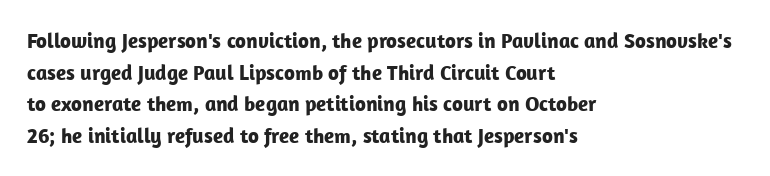
{"italic": "no", "bold": "yes", "underline": "no", "align": "left", "line_spacing": "normal", "line_spacing_ratio": 1.51, "letter_spacing": "normal", "letter_spacing_em": 0.0, "glyph_px": 21}
